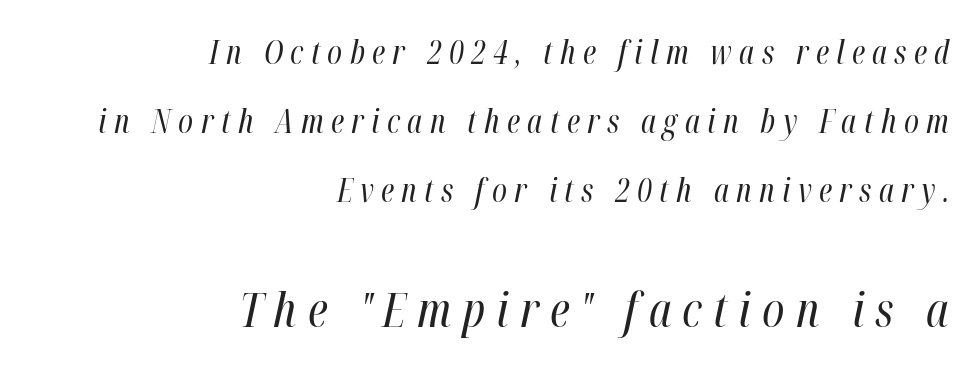
Q: Is the text bold? A: No.
Q: Is the text italic (slanted)? A: Yes, it leans right by about 12 degrees.
Q: Is the text underlined? A: No.
Q: How is the paragraph aligned? A: Right-aligned.
Q: Is the spacing between letters normal or unusually wide? A: Unusually wide.
Q: Is the spacing between lines tight, normal or loose? A: Loose.
Q: Which block of text is set in a larger size, the first (top) or the second (bottom)? A: The second (bottom) one.
Q: Width (condensed, normal, or wide)? A: Condensed.
Q: Stroke contrast? A: High.
Q: x-height? A: Medium.
Q: Monospaced? A: No.
